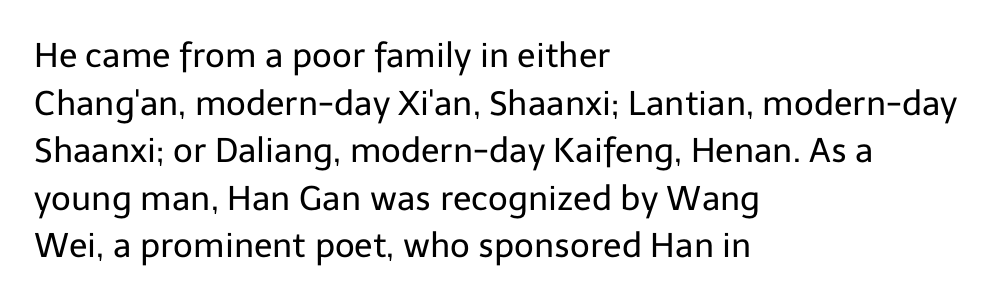
The image shows 34 px regular-weight sans-serif type, upright; set left-aligned, normal line spacing (1.4x), normal letter spacing, not underlined; low stroke contrast and a medium x-height.
